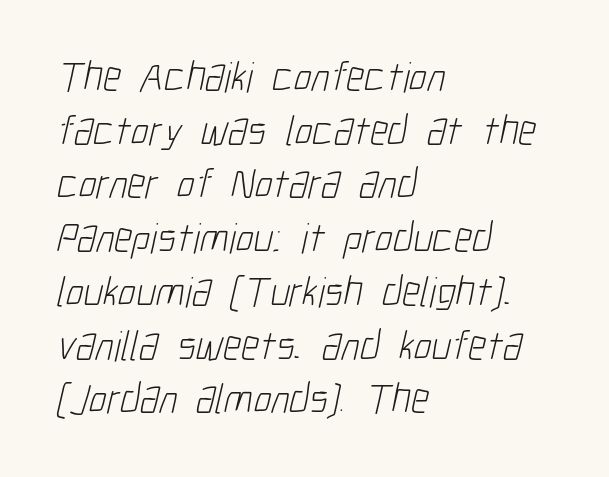
The paragraph has a hard left edge and a soft right edge. The face used here is rendered with its standard letterfit. Character widths vary here, with narrow letters taking less room than wide ones. Bare-footed words on every line. Summary of weight: not heavy and not bold. Typographically, this falls in the sans-serif category.
